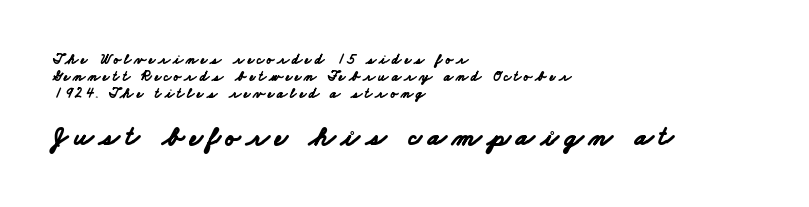
The specimen omits any rule beneath the text block's lines. Inter-character spacing is expanded well beyond the font's built-in metrics. Character size in the trailing block exceeds that of the leading block. The letters are bold, with thick, heavy strokes. Leftover space on each line is placed entirely after the last word.
